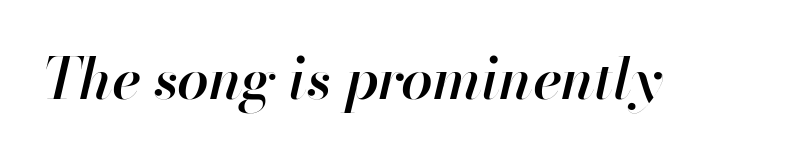
The image shows 57 px semibold type, italic (leaning right); set normal letter spacing, not underlined; high stroke contrast and a small x-height.
